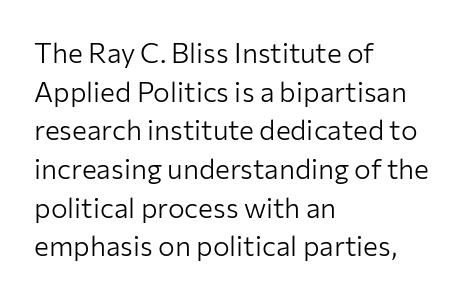
Normally led — the rows are evenly, conventionally spaced. The rendering uses natural spacing where letterforms have individual widths. The cut favours lightness, reaching ordinary text weight at its darkest. The font family rendered here belongs to the sans-serif group.
